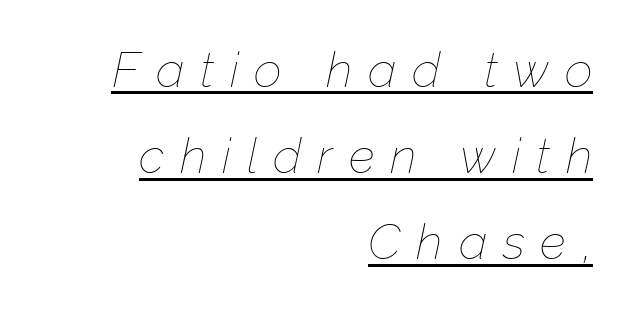
These lines were composed using italics. You could not count columns in this text — the font is proportionally spaced. The face used here is rendered with a markedly widened letterfit. Summary of weight: not heavy and not bold. The text block is weighted toward the right margin, trailing off unevenly leftward.
